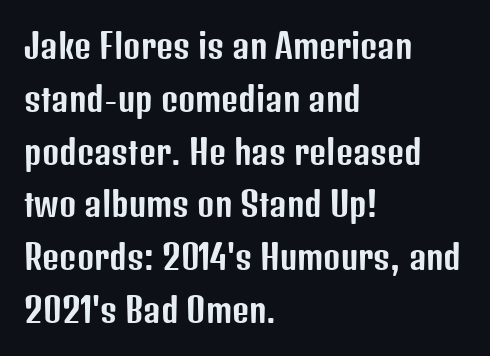
The image shows 33 px condensed sans-serif type, upright; set left-aligned, normal line spacing (1.6x), normal letter spacing, not underlined; low stroke contrast and a medium x-height.
